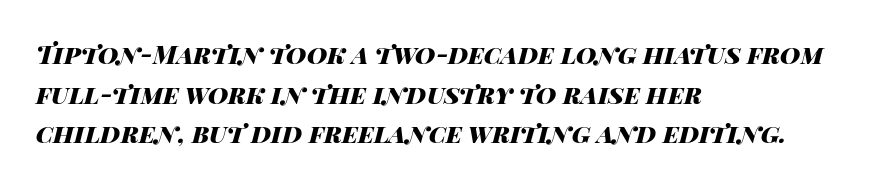
Q: Is the text bold? A: Yes.
Q: Is the text italic (slanted)? A: Yes, it leans right by about 14 degrees.
Q: Is the text underlined? A: No.
Q: How is the paragraph aligned? A: Left-aligned.
Q: Is the spacing between letters normal or unusually wide? A: Normal.
Q: Is the spacing between lines tight, normal or loose? A: Normal.
